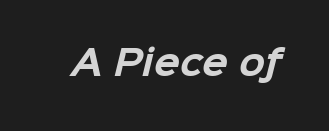
{"serif": "no", "bold": "yes", "weight": "bold", "width": "normal", "stroke_contrast": "low", "x_height": "medium", "monospaced": "no", "underline": "no", "letter_spacing": "normal", "letter_spacing_em": 0.0, "glyph_px": 34}
